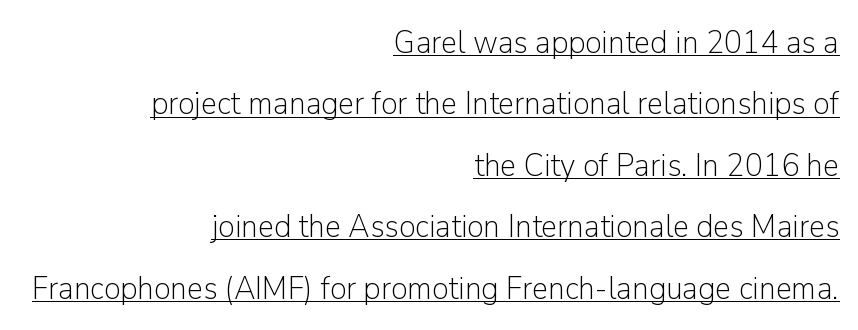
The image shows 33 px light sans-serif type, upright; set right-aligned, line spacing 1.86x, normal letter spacing, underlined; low stroke contrast and a medium x-height.
